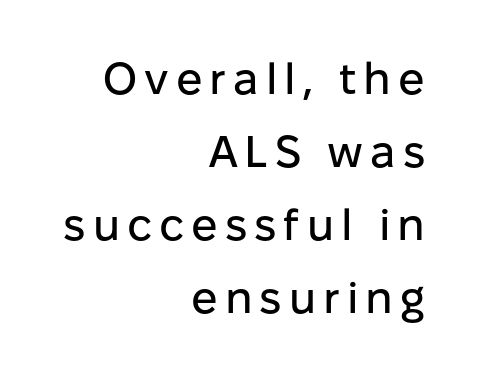
{"serif": "no", "italic": "no", "width": "normal", "stroke_contrast": "low", "x_height": "medium", "monospaced": "no", "underline": "no", "align": "right", "line_spacing": "normal", "line_spacing_ratio": 1.66, "glyph_px": 44}
